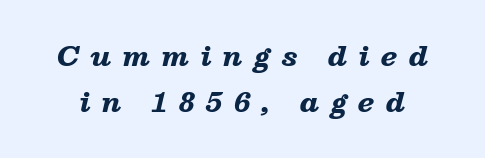
Italic? Definitely — the glyphs are oblique. Someone cranked the tracking dial way up on this one. A bare baseline throughout the passage. I'd describe the lettering as bold — thick and assertive.
